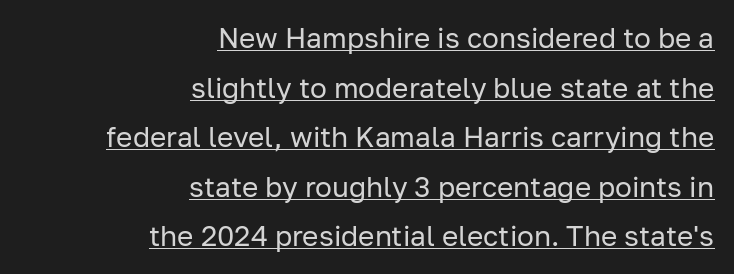
{"serif": "no", "italic": "no", "bold": "no", "weight": "regular", "width": "normal", "stroke_contrast": "low", "x_height": "medium", "monospaced": "no", "underline": "yes", "align": "right", "line_spacing_ratio": 1.77, "letter_spacing": "normal", "letter_spacing_em": 0.0, "glyph_px": 28}
